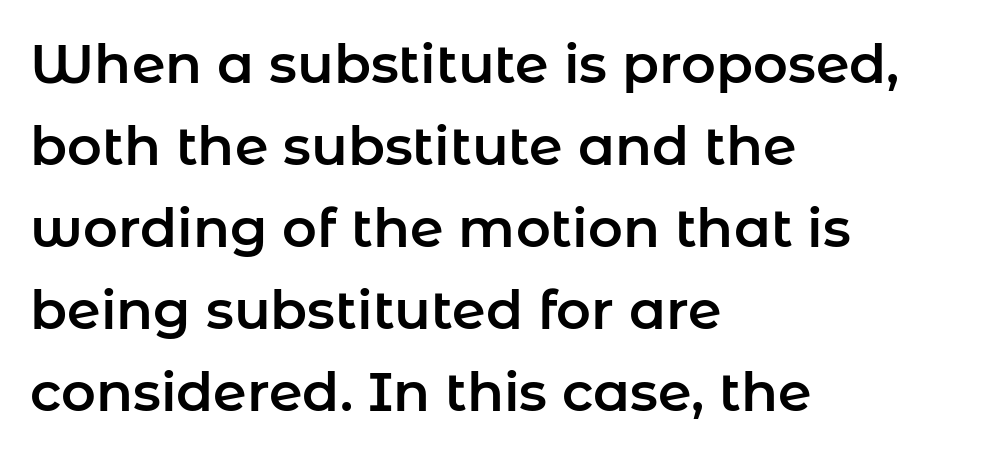
Q: Is the text italic (slanted)? A: No, it is upright.
Q: Is the typeface a serif or a sans-serif typeface? A: Sans-serif.
Q: Is the text underlined? A: No.
Q: How is the paragraph aligned? A: Left-aligned.
Q: Is the spacing between letters normal or unusually wide? A: Normal.
Q: Is the spacing between lines tight, normal or loose? A: Normal.
Q: Width (condensed, normal, or wide)? A: Normal.
Q: Stroke contrast? A: Low.
Q: x-height? A: Medium.
Q: Monospaced? A: No.
